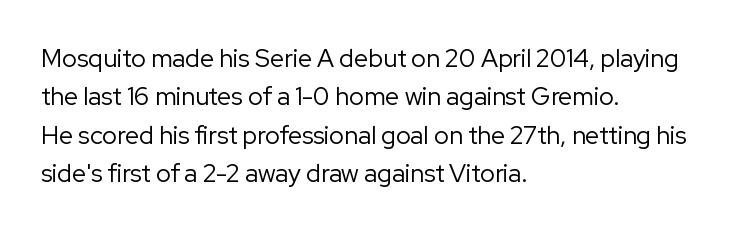
This sample uses an upright cut, with every glyph sitting square on the baseline. The string is rendered with underlining switched off. Tracking value appears to be zero — textbook default spacing. The lines in this sample share a left origin and differ only in where they stop. Vertical spacing — default.
